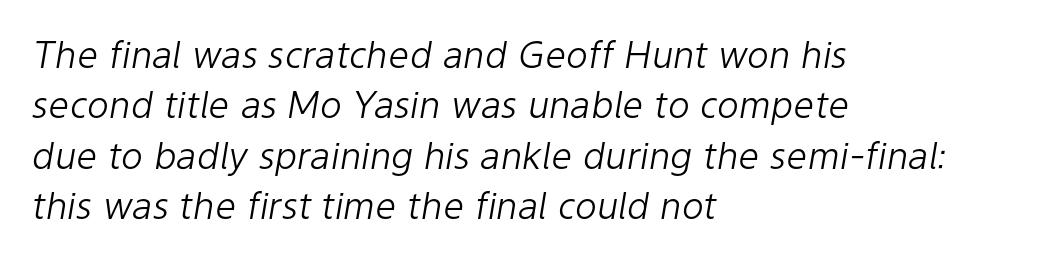
The image shows 37 px light type, italic (leaning right); set left-aligned, normal line spacing (1.36x), normal letter spacing, not underlined; low stroke contrast and a medium x-height.
